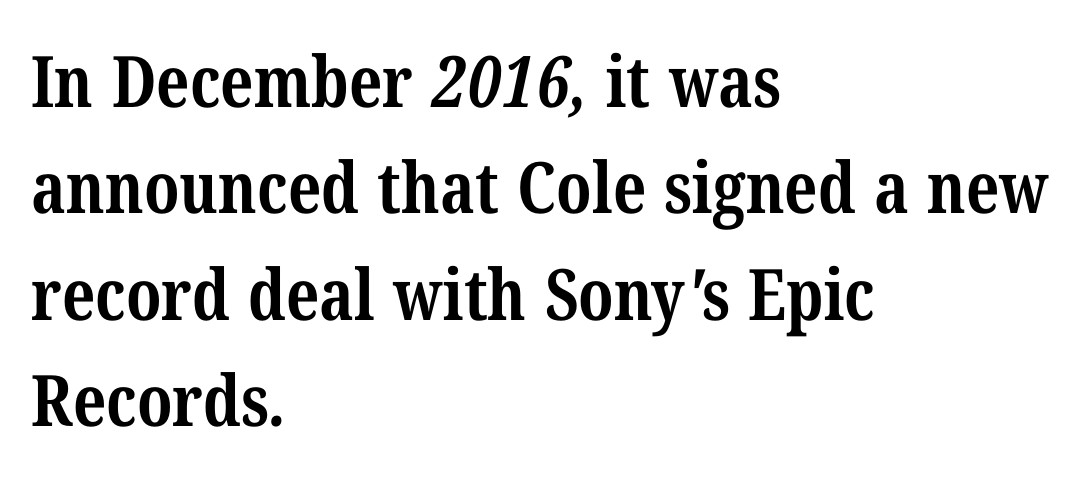
Q: Is the text bold? A: Yes.
Q: Is the typeface a serif or a sans-serif typeface? A: Serif.
Q: Is the text underlined? A: No.
Q: How is the paragraph aligned? A: Left-aligned.
Q: Is the spacing between letters normal or unusually wide? A: Normal.
Q: Is the spacing between lines tight, normal or loose? A: Normal.
Q: Width (condensed, normal, or wide)? A: Condensed.
Q: Stroke contrast? A: Medium.
Q: x-height? A: Medium.
Q: Monospaced? A: No.
